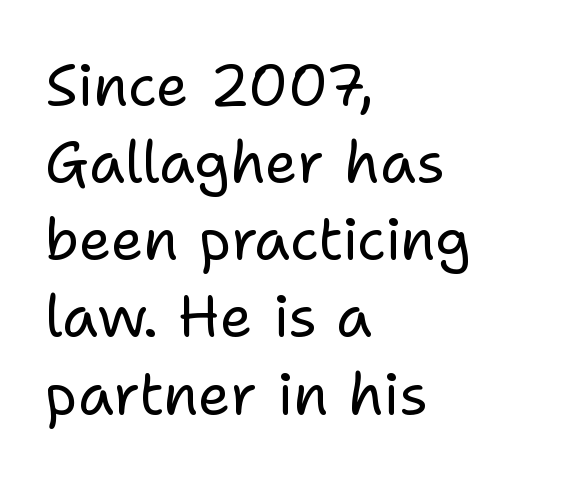
Does extra space separate the letters? No, they use regular spacing. Regarding serifs, this sample does without them. Ink coverage per letter is moderate at most. These lines are rendered in a variable-pitch font. Leftover space on each line is placed entirely after the last word.
